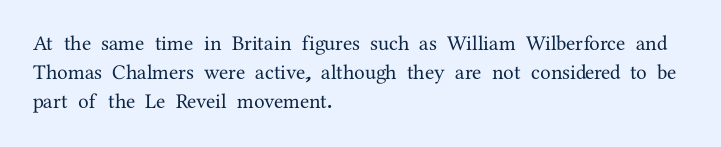
Q: Is the text italic (slanted)? A: No, it is upright.
Q: Is the text underlined? A: No.
Q: How is the paragraph aligned? A: Left-aligned.
Q: Is the spacing between letters normal or unusually wide? A: Normal.
Q: Is the spacing between lines tight, normal or loose? A: Normal.
